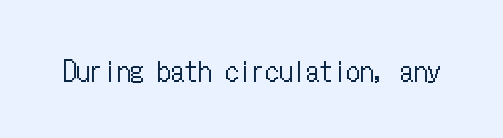
Q: Is the text bold? A: No.
Q: Is the text italic (slanted)? A: No, it is upright.
Q: Is the text underlined? A: No.
Q: Is the spacing between letters normal or unusually wide? A: Normal.
